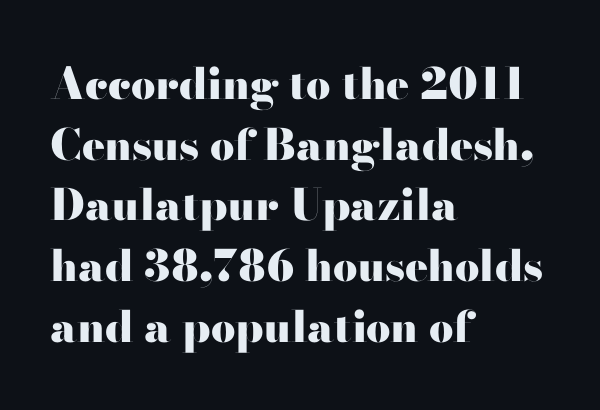
Q: Is the text bold? A: Yes.
Q: Is the text italic (slanted)? A: No, it is upright.
Q: Is the typeface a serif or a sans-serif typeface? A: Serif.
Q: Is the text underlined? A: No.
Q: How is the paragraph aligned? A: Left-aligned.
Q: Is the spacing between letters normal or unusually wide? A: Normal.
Q: Is the spacing between lines tight, normal or loose? A: Normal.
Q: Width (condensed, normal, or wide)? A: Wide.
Q: Stroke contrast? A: High.
Q: x-height? A: Small.
Q: Monospaced? A: No.
